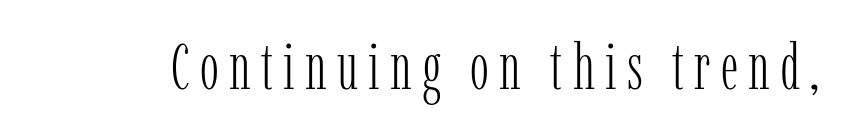
{"serif": "yes", "italic": "no", "bold": "no", "weight": "light", "width": "condensed", "stroke_contrast": "low", "x_height": "medium", "monospaced": "no", "underline": "no", "glyph_px": 64}
